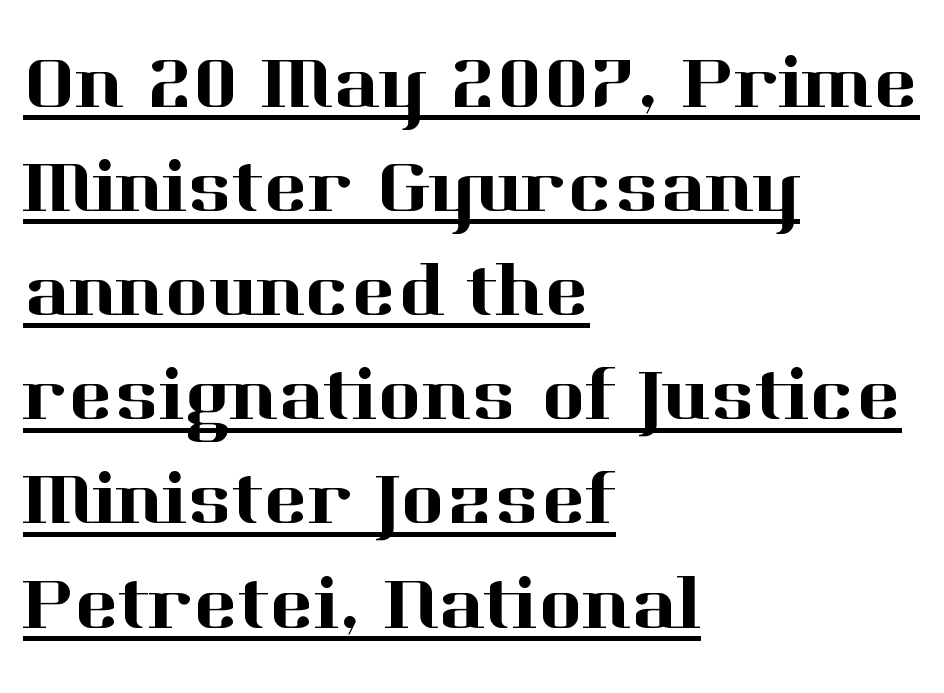
{"serif": "yes", "italic": "no", "width": "normal", "stroke_contrast": "high", "x_height": "medium", "monospaced": "no", "underline": "yes", "align": "left", "line_spacing": "normal", "line_spacing_ratio": 1.37, "letter_spacing": "normal", "letter_spacing_em": 0.0, "glyph_px": 76}
